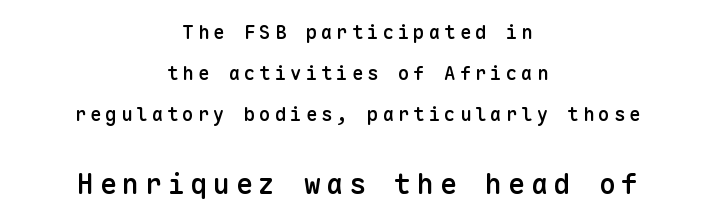
Look at the glyph heights: the lower group is clearly the bigger setting. Airy leading. The compositor balanced each line on the midline. Each row of text sits above clean, open space.
